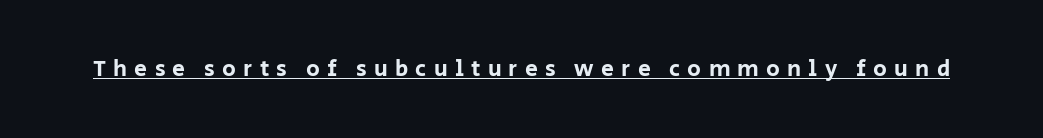
Q: Is the text italic (slanted)? A: No, it is upright.
Q: Is the text underlined? A: Yes.
Q: Is the spacing between letters normal or unusually wide? A: Unusually wide.
